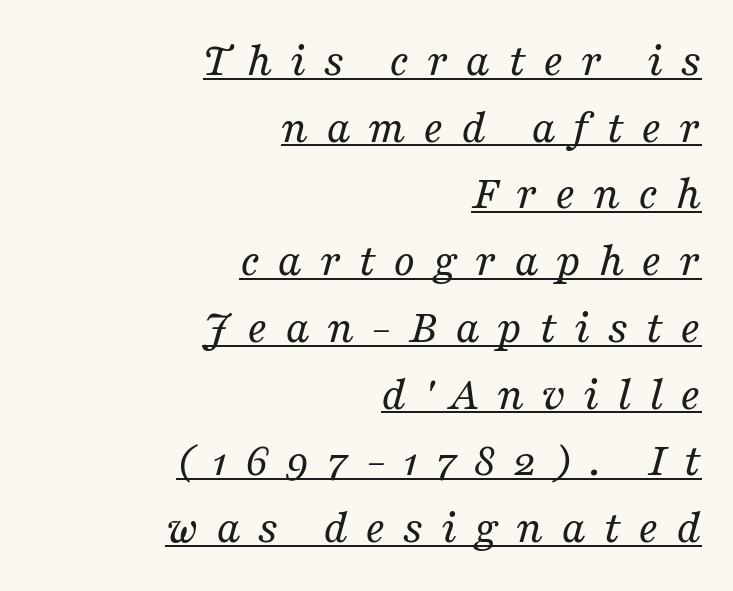
Q: Is the text bold? A: No.
Q: Is the text italic (slanted)? A: Yes, it leans right by about 16 degrees.
Q: Is the typeface a serif or a sans-serif typeface? A: Serif.
Q: Is the text underlined? A: Yes.
Q: How is the paragraph aligned? A: Right-aligned.
Q: Is the spacing between letters normal or unusually wide? A: Unusually wide.
Q: Is the spacing between lines tight, normal or loose? A: Normal.
Q: Width (condensed, normal, or wide)? A: Normal.
Q: Stroke contrast? A: Medium.
Q: x-height? A: Medium.
Q: Monospaced? A: No.
